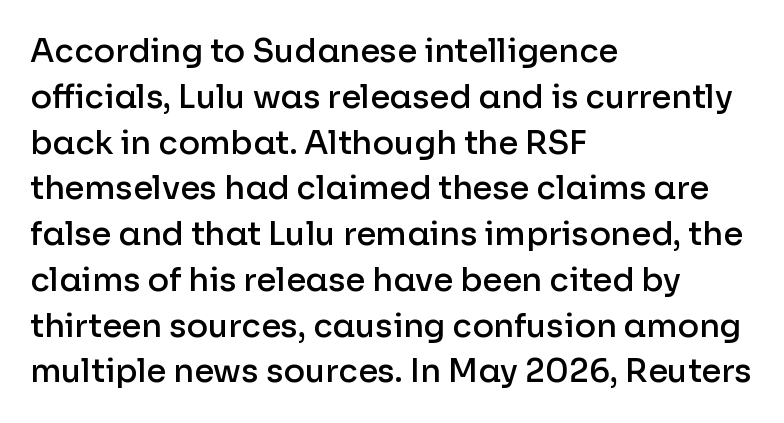
Regular leading. The face used here is proportionally spaced, like ordinary book or web type. A clean baseline with only descenders dipping below it. All the whitespace from short lines collects on the right. You can tell from the bare stems that sans-serif type was used. Tracking here is standard; glyphs follow each other at the usual distance.
